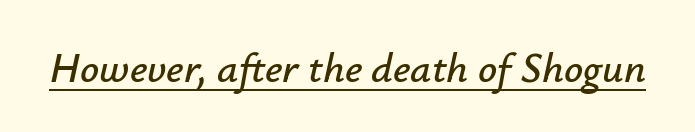
The image shows 42 px text type, italic (leaning right); set normal letter spacing, underlined; low stroke contrast and a small x-height.
